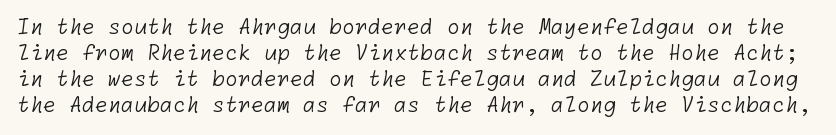
The image shows 21 px text type; set line spacing 1.24x, normal letter spacing, not underlined.
